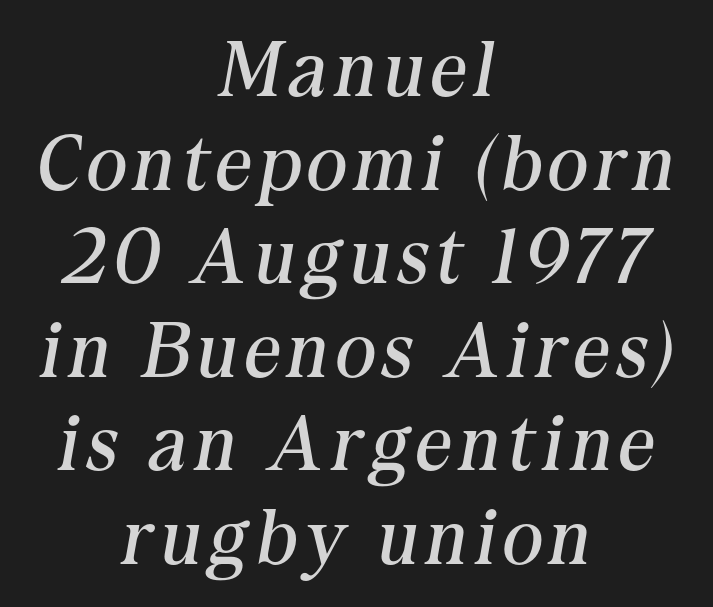
{"serif": "yes", "italic": "yes", "lean": "right", "slant_degrees": 10, "bold": "no", "weight": "regular", "width": "normal", "stroke_contrast": "medium", "x_height": "medium", "monospaced": "no", "underline": "no", "align": "center", "line_spacing_ratio": 1.2, "glyph_px": 78}
